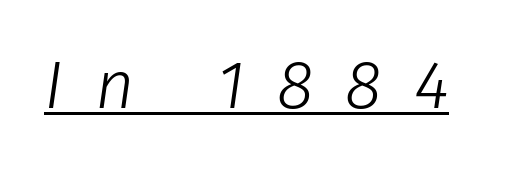
{"italic": "yes", "lean": "right", "slant_degrees": 8, "bold": "no", "weight": "light", "width": "normal", "stroke_contrast": "low", "x_height": "medium", "monospaced": "no", "underline": "yes", "letter_spacing": "wide", "letter_spacing_em": 0.47, "glyph_px": 68}
